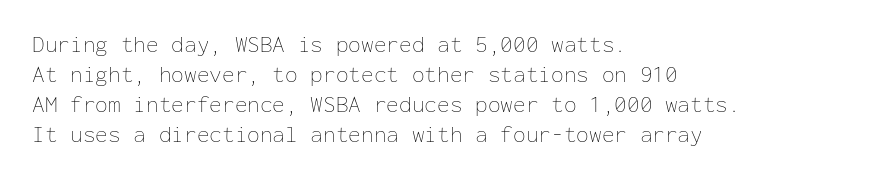
The image shows 23 px text type, upright; set left-aligned, normal line spacing (1.31x), normal letter spacing, not underlined.
